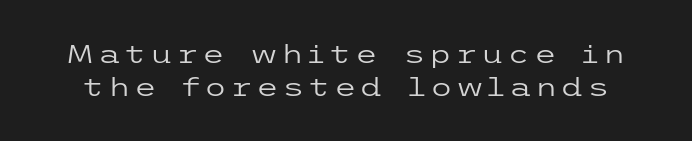
The image shows 26 px text type, upright; set normal line spacing (1.26x), not underlined.
